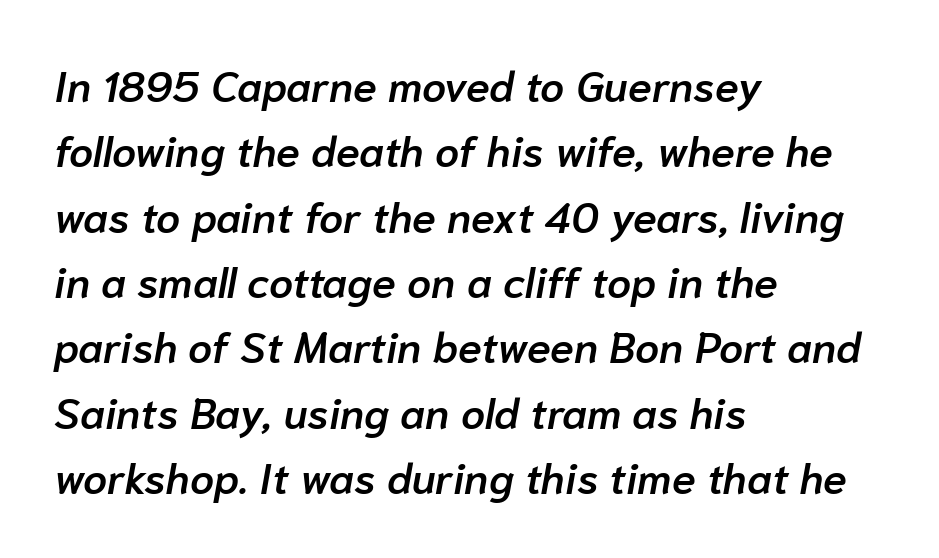
{"italic": "yes", "lean": "right", "slant_degrees": 10, "bold": "semi", "weight": "semibold", "width": "normal", "stroke_contrast": "low", "x_height": "medium", "monospaced": "no", "underline": "no", "align": "left", "line_spacing": "normal", "line_spacing_ratio": 1.52, "letter_spacing": "normal", "letter_spacing_em": 0.0, "glyph_px": 43}
